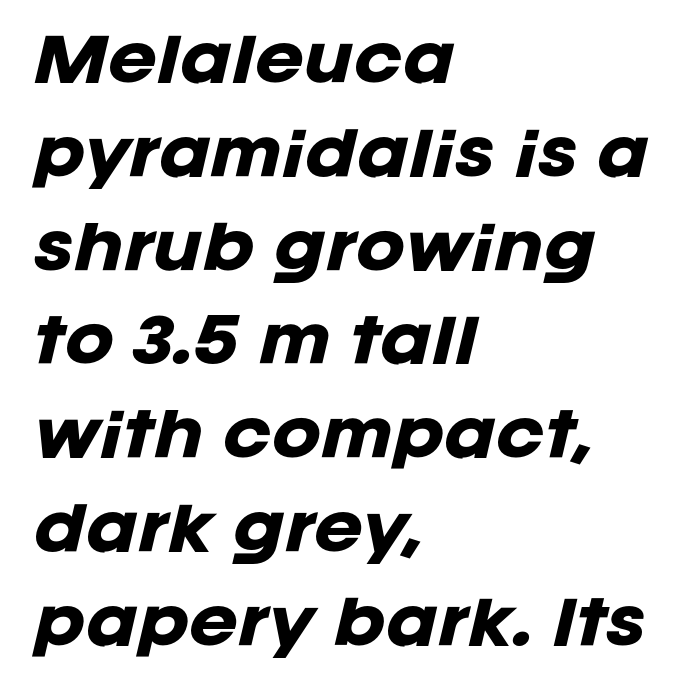
Q: Is the text bold? A: Yes.
Q: Is the text italic (slanted)? A: Yes, it leans right by about 12 degrees.
Q: Is the text underlined? A: No.
Q: How is the paragraph aligned? A: Left-aligned.
Q: Is the spacing between letters normal or unusually wide? A: Normal.
Q: Is the spacing between lines tight, normal or loose? A: Normal.
Q: Width (condensed, normal, or wide)? A: Normal.
Q: Stroke contrast? A: Low.
Q: x-height? A: Large.
Q: Monospaced? A: No.
